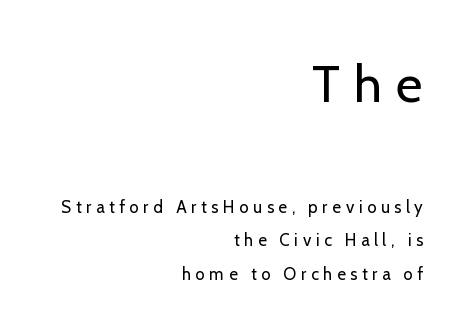
The image shows 52 px regular-weight sans-serif type, upright; set right-aligned, loose line spacing (1.98x), unusually wide letter spacing (+0.27 em), not underlined; the first (top) block is 3.06x larger; low stroke contrast and a medium x-height.
